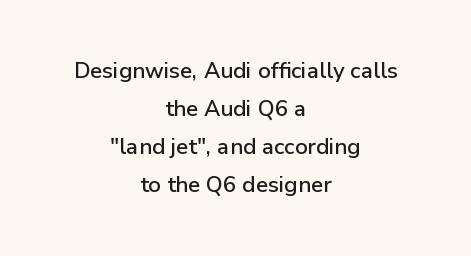
Q: Is the text italic (slanted)? A: No, it is upright.
Q: Is the text underlined? A: No.
Q: How is the paragraph aligned? A: Centered.
Q: Is the spacing between letters normal or unusually wide? A: Normal.
